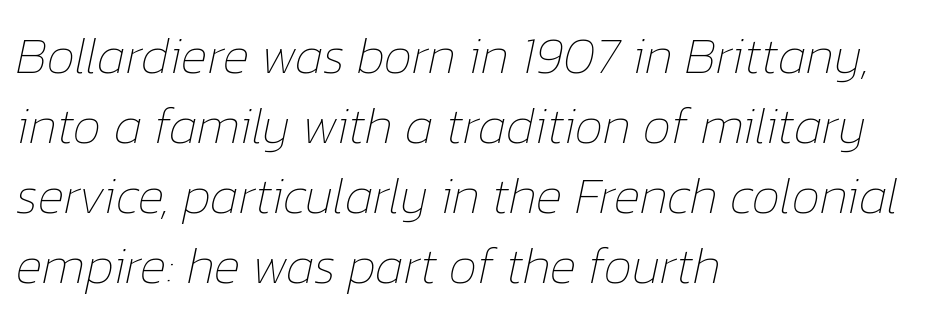
In terms of posture, this sample is oblique. The characters are drawn with everyday or finer stroke widths. The letters advance in unequal steps, a hallmark of proportional type. The passage shown is not underscored anywhere. These lines sit exactly where default settings would place them. Short and long lines alike share a common starting point at left.
